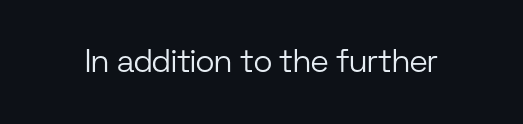
The image shows 32 px light sans-serif type, upright; set normal letter spacing, not underlined; low stroke contrast and a medium x-height.
